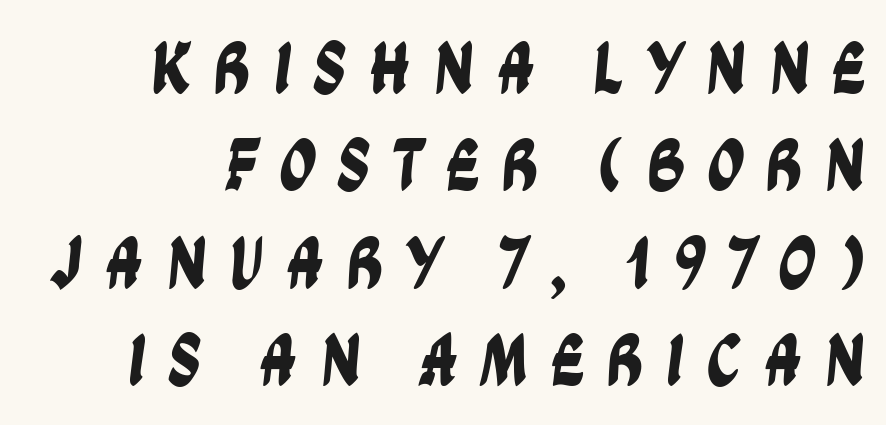
{"serif": "no", "width": "condensed", "stroke_contrast": "low", "x_height": "large", "monospaced": "no", "underline": "no", "align": "right", "line_spacing": "normal", "line_spacing_ratio": 1.3, "letter_spacing": "wide", "letter_spacing_em": 0.28, "glyph_px": 75}
